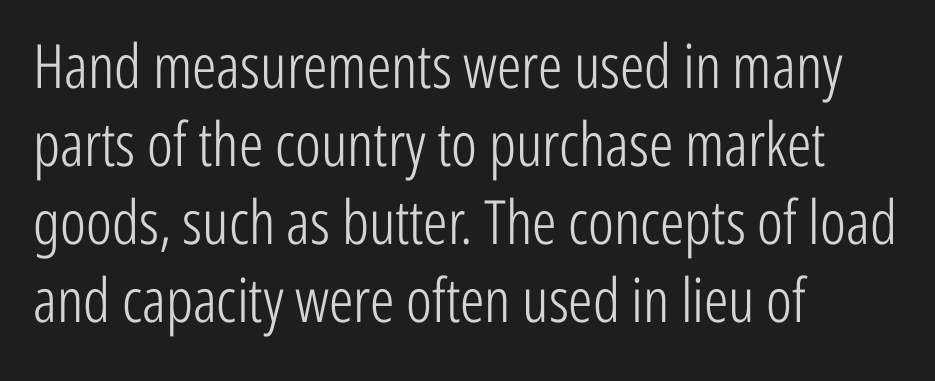
Upright lettering throughout. The typeface chosen for these lines omits serifs. The weight would be labelled regular, book, light, or lighter still. The face used here is proportionally spaced, like ordinary book or web type.
